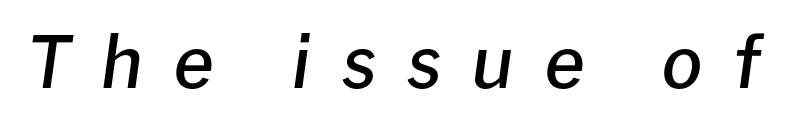
{"italic": "yes", "lean": "right", "slant_degrees": 8, "bold": "semi", "weight": "semibold", "width": "normal", "stroke_contrast": "low", "x_height": "medium", "monospaced": "no", "underline": "no", "letter_spacing": "wide", "letter_spacing_em": 0.43, "glyph_px": 72}
